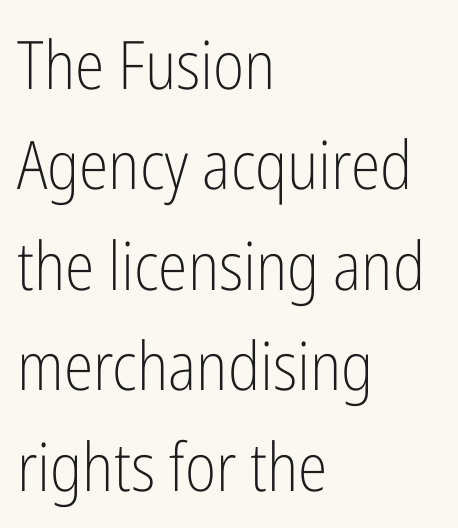
Q: Is the text bold? A: No.
Q: Is the text italic (slanted)? A: No, it is upright.
Q: Is the typeface a serif or a sans-serif typeface? A: Sans-serif.
Q: Is the text underlined? A: No.
Q: How is the paragraph aligned? A: Left-aligned.
Q: Is the spacing between letters normal or unusually wide? A: Normal.
Q: Is the spacing between lines tight, normal or loose? A: Normal.
Q: Width (condensed, normal, or wide)? A: Condensed.
Q: Stroke contrast? A: Low.
Q: x-height? A: Medium.
Q: Monospaced? A: No.
